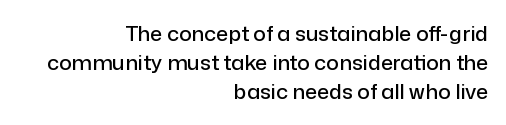
Q: Is the text italic (slanted)? A: No, it is upright.
Q: Is the text underlined? A: No.
Q: How is the paragraph aligned? A: Right-aligned.
Q: Is the spacing between letters normal or unusually wide? A: Normal.
Q: Is the spacing between lines tight, normal or loose? A: Normal.
